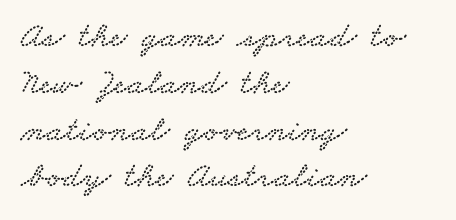
Q: Is the typeface a serif or a sans-serif typeface? A: Serif.
Q: Is the text underlined? A: No.
Q: How is the paragraph aligned? A: Left-aligned.
Q: Is the spacing between letters normal or unusually wide? A: Normal.
Q: Is the spacing between lines tight, normal or loose? A: Normal.
Q: Width (condensed, normal, or wide)? A: Wide.
Q: Stroke contrast? A: Low.
Q: x-height? A: Small.
Q: Monospaced? A: No.
